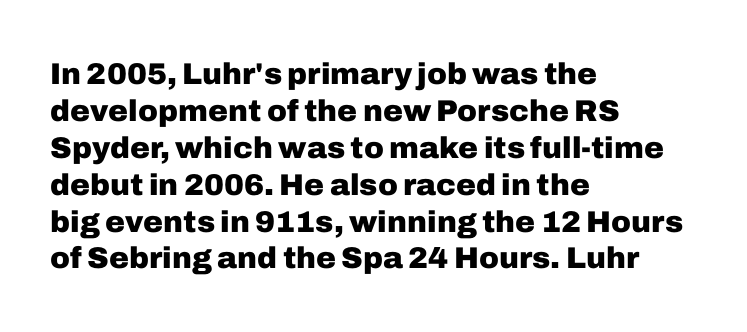
The image shows 30 px heavy sans-serif type, upright; set left-aligned, line spacing 1.23x, normal letter spacing, not underlined; low stroke contrast and a medium x-height.
